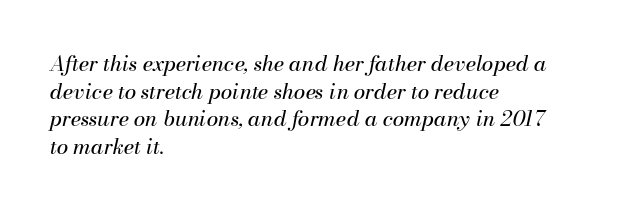
Q: Is the text bold? A: No.
Q: Is the text italic (slanted)? A: Yes, it leans right by about 13 degrees.
Q: Is the text underlined? A: No.
Q: How is the paragraph aligned? A: Left-aligned.
Q: Is the spacing between letters normal or unusually wide? A: Normal.
Q: Is the spacing between lines tight, normal or loose? A: Normal.
